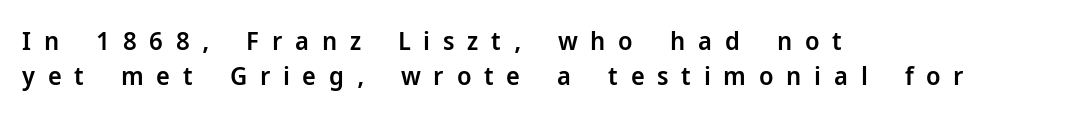
The image shows 26 px text type, upright; set left-aligned, normal line spacing (1.36x), unusually wide letter spacing (+0.49 em), not underlined.
